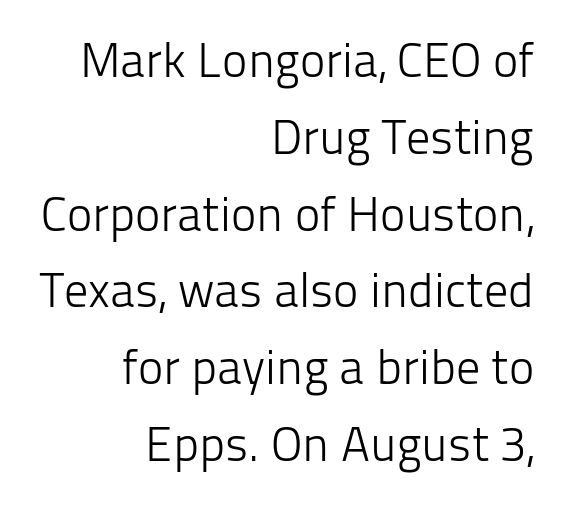
The image shows 48 px light sans-serif type, upright; set right-aligned, normal line spacing (1.6x), normal letter spacing, not underlined; low stroke contrast and a medium x-height.
